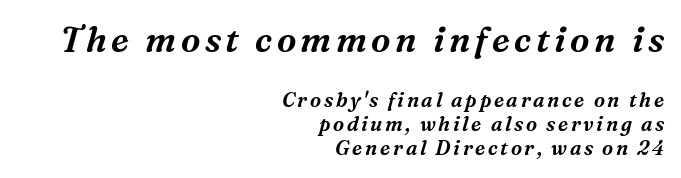
{"serif": "yes", "italic": "yes", "lean": "right", "slant_degrees": 16, "width": "normal", "stroke_contrast": "medium", "x_height": "medium", "monospaced": "no", "underline": "no", "align": "right", "line_spacing_ratio": 1.2, "larger_block": "first", "size_ratio": 1.75, "glyph_px": 35}
